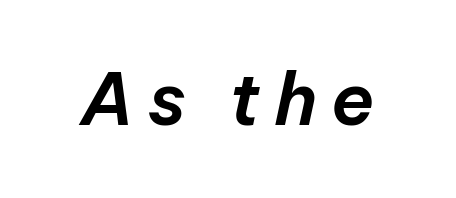
The image shows 72 px text type, italic (leaning right); set not underlined; low stroke contrast and a medium x-height.
